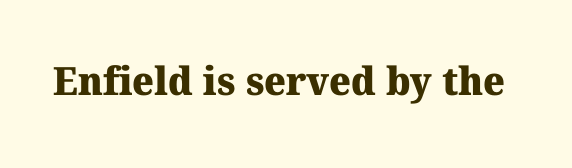
{"serif": "yes", "bold": "yes", "weight": "heavy", "width": "normal", "stroke_contrast": "medium", "x_height": "medium", "monospaced": "no", "underline": "no", "letter_spacing": "normal", "letter_spacing_em": 0.0, "glyph_px": 39}
